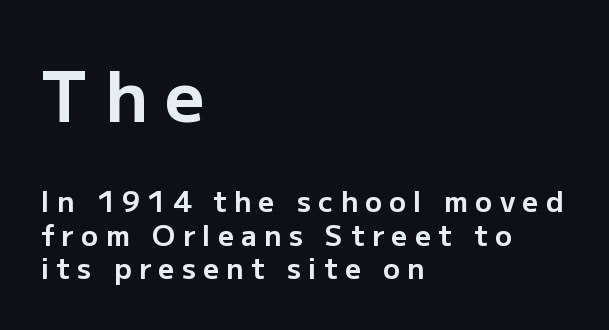
The image shows 69 px bold sans-serif type, upright; set left-aligned, line spacing 1.2x, unusually wide letter spacing (+0.26 em), not underlined; the first (top) block is 2.46x larger; low stroke contrast and a medium x-height.
